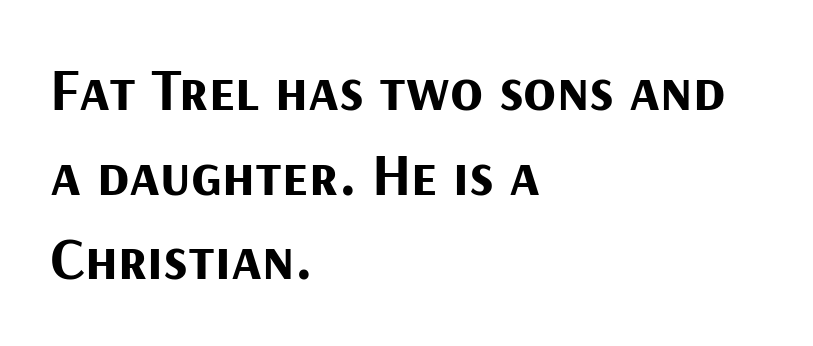
{"serif": "no", "italic": "no", "bold": "yes", "weight": "bold", "width": "normal", "stroke_contrast": "medium", "x_height": "medium", "monospaced": "no", "underline": "no", "align": "left", "line_spacing": "normal", "line_spacing_ratio": 1.41, "letter_spacing": "normal", "letter_spacing_em": 0.0, "glyph_px": 60}
